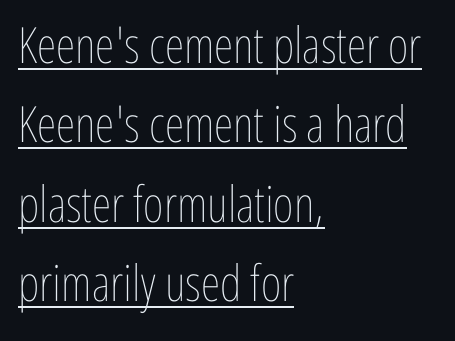
This sample has the flowing, uneven cadence of proportional lettering. In terms of posture, this sample is upright. This reads as an unemphasized weight, regular at the heaviest. Visually the block forms a straight wall on the left and a jagged coastline on the right. A typographer would call this underscored text.
